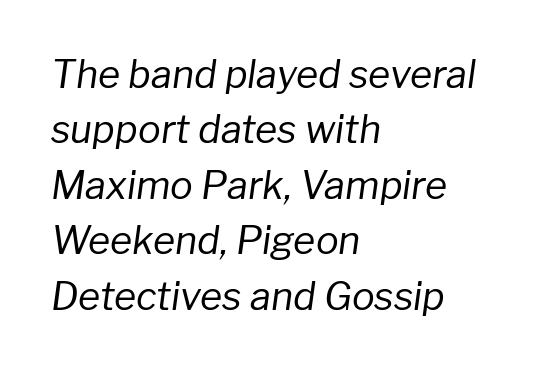
{"italic": "yes", "lean": "right", "slant_degrees": 8, "bold": "no", "weight": "regular", "width": "normal", "stroke_contrast": "low", "x_height": "medium", "monospaced": "no", "underline": "no", "align": "left", "line_spacing": "normal", "line_spacing_ratio": 1.46, "letter_spacing": "normal", "letter_spacing_em": 0.0, "glyph_px": 38}
